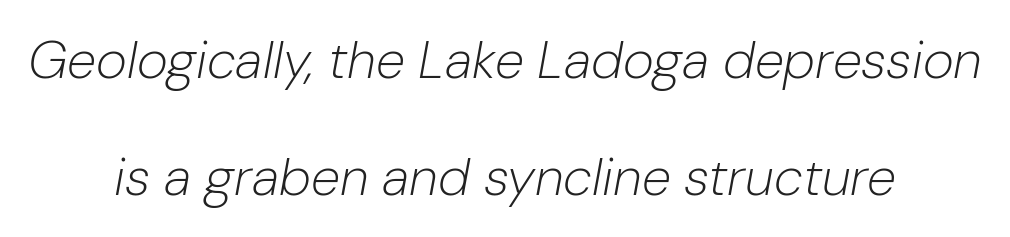
{"italic": "yes", "lean": "right", "slant_degrees": 10, "bold": "no", "weight": "light", "width": "normal", "stroke_contrast": "low", "x_height": "medium", "monospaced": "no", "underline": "no", "align": "center", "line_spacing": "loose", "line_spacing_ratio": 2.2, "letter_spacing": "normal", "letter_spacing_em": 0.0, "glyph_px": 53}
